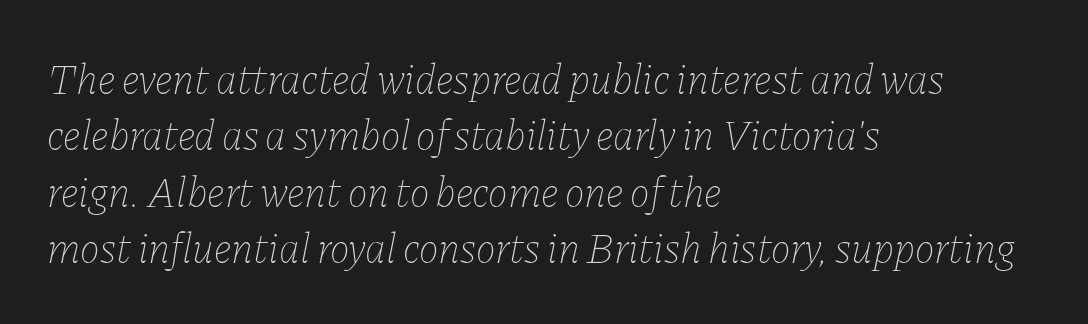
{"italic": "yes", "lean": "right", "slant_degrees": 11, "bold": "no", "weight": "thin", "width": "normal", "stroke_contrast": "low", "x_height": "medium", "monospaced": "no", "underline": "no", "align": "left", "line_spacing": "normal", "line_spacing_ratio": 1.34, "letter_spacing": "normal", "letter_spacing_em": 0.0, "glyph_px": 42}
